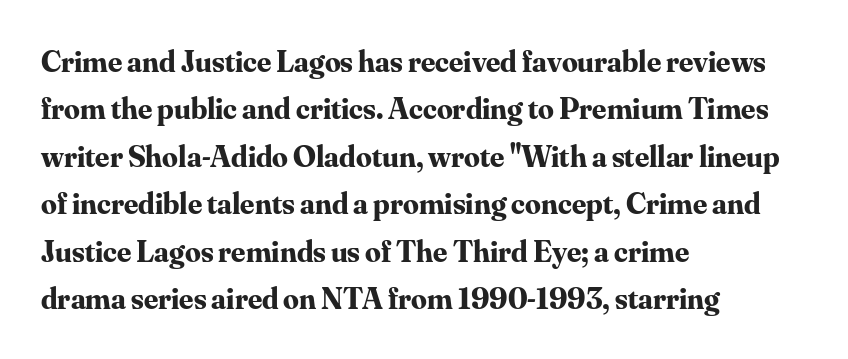
Q: Is the text bold? A: Yes.
Q: Is the text italic (slanted)? A: No, it is upright.
Q: Is the typeface a serif or a sans-serif typeface? A: Serif.
Q: Is the text underlined? A: No.
Q: How is the paragraph aligned? A: Left-aligned.
Q: Is the spacing between letters normal or unusually wide? A: Normal.
Q: Is the spacing between lines tight, normal or loose? A: Normal.
Q: Width (condensed, normal, or wide)? A: Normal.
Q: Stroke contrast? A: Medium.
Q: x-height? A: Small.
Q: Monospaced? A: No.
